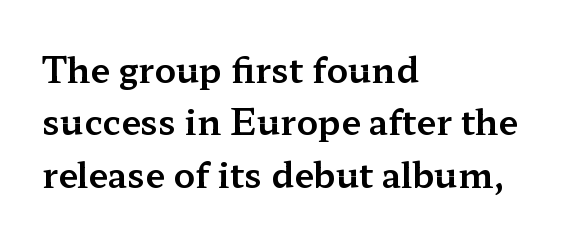
The lettering stays uniformly vertical, giving the passage a roman look. Descender tails drop into unmarked territory. The compositor pushed each line to the left boundary. Small tapered or slab feet sit at the stroke ends, so this counts as serif. Vertically, the passage feels balanced, rows spaced as you'd expect. You could not count columns in this text — the font is proportionally spaced.
